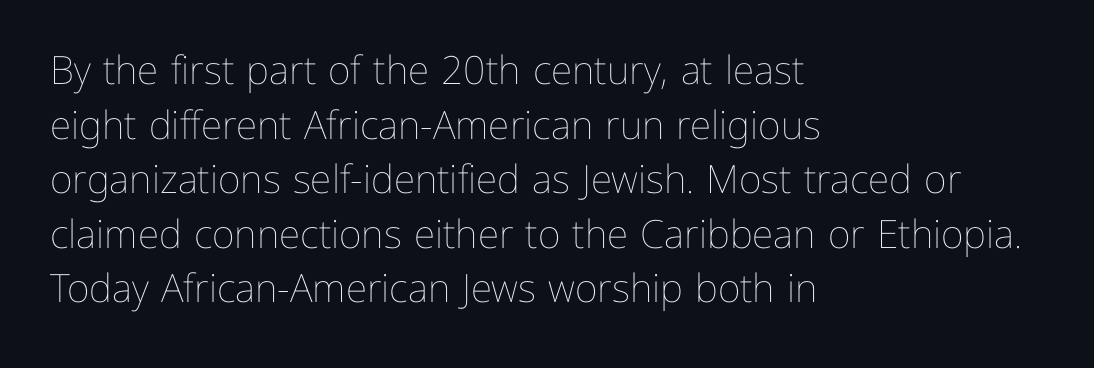
{"italic": "no", "bold": "no", "weight": "thin", "width": "normal", "stroke_contrast": "low", "x_height": "medium", "monospaced": "no", "underline": "no", "align": "left", "line_spacing": "normal", "line_spacing_ratio": 1.4, "letter_spacing": "normal", "letter_spacing_em": 0.0, "glyph_px": 39}
